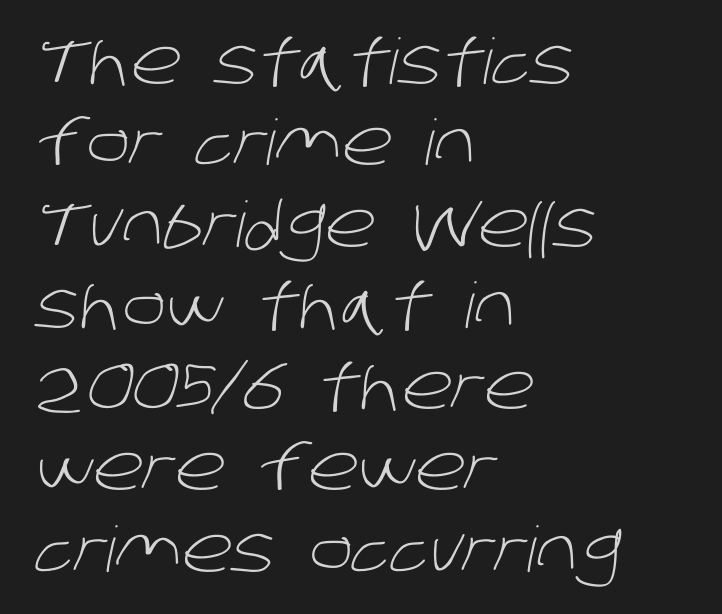
The image shows 63 px light sans-serif type; set left-aligned, normal line spacing (1.29x), normal letter spacing, not underlined; low stroke contrast and a large x-height.
